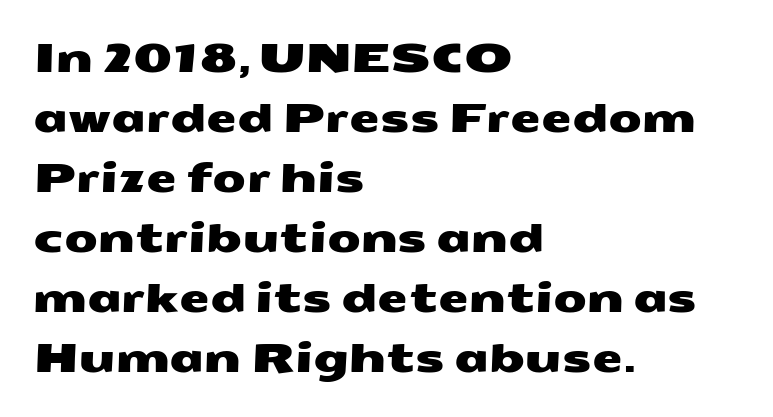
{"serif": "no", "width": "wide", "stroke_contrast": "medium", "x_height": "medium", "monospaced": "no", "underline": "no", "align": "left", "line_spacing": "normal", "line_spacing_ratio": 1.54, "letter_spacing": "normal", "letter_spacing_em": 0.0, "glyph_px": 39}
